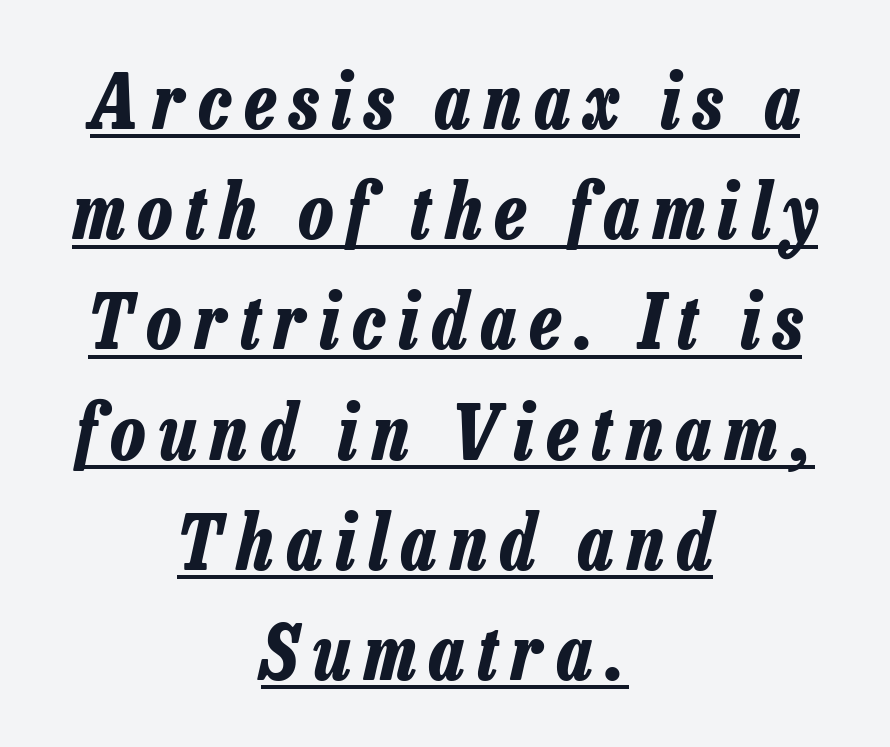
Q: Is the text bold? A: Yes.
Q: Is the text italic (slanted)? A: Yes, it leans right by about 13 degrees.
Q: Is the text underlined? A: Yes.
Q: How is the paragraph aligned? A: Centered.
Q: Is the spacing between lines tight, normal or loose? A: Normal.
Q: Width (condensed, normal, or wide)? A: Condensed.
Q: Stroke contrast? A: Low.
Q: x-height? A: Medium.
Q: Monospaced? A: No.
